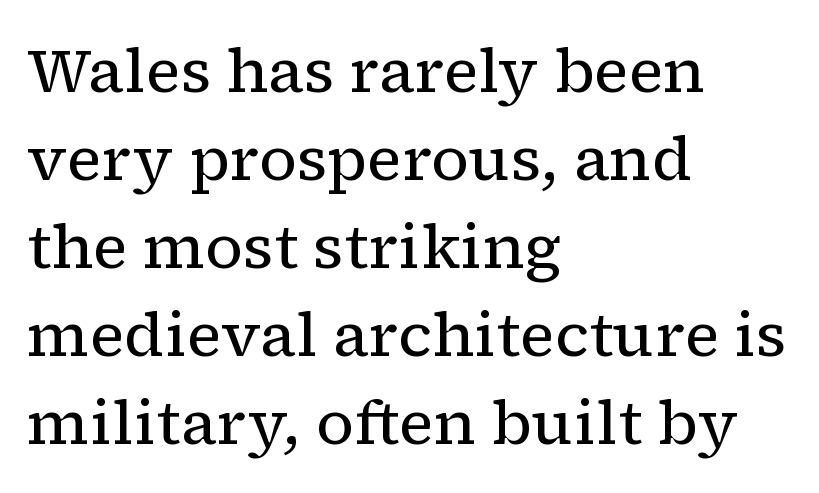
The image shows 62 px regular-weight serif type, upright; set left-aligned, normal line spacing (1.42x), normal letter spacing, not underlined; low stroke contrast and a medium x-height.
